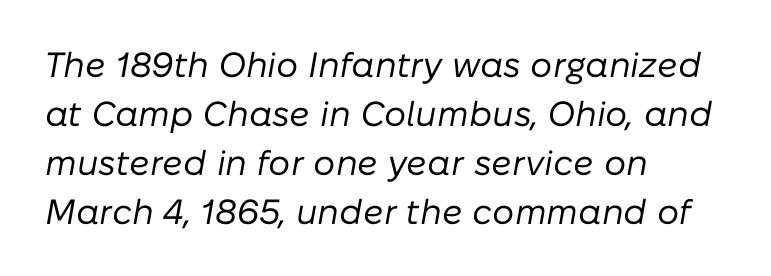
Decoration check: the copy has no underline. Short and long lines alike share a common starting point at left. This sample has the flowing, uneven cadence of proportional lettering. The font's italic variant was chosen for this text. The passage shown stacks its lines at a standard gap. Caption: face not bold, strokes unweighted.
